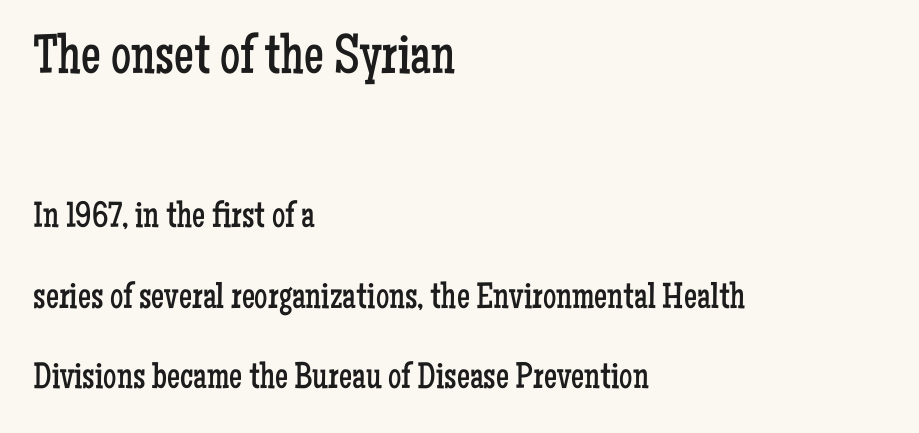
The image shows 56 px regular-weight, condensed serif type, upright; set left-aligned, loose line spacing (2.18x), normal letter spacing, not underlined; the first (top) block is 1.51x larger; low stroke contrast and a medium x-height.
